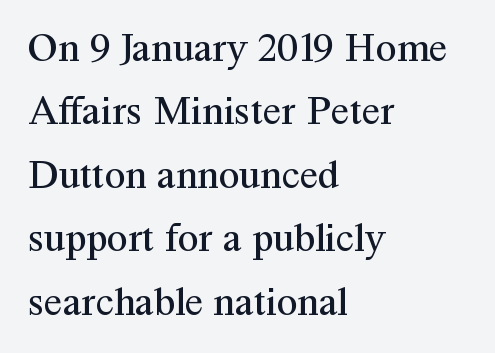
Q: Is the text bold? A: No.
Q: Is the text italic (slanted)? A: No, it is upright.
Q: Is the typeface a serif or a sans-serif typeface? A: Serif.
Q: Is the text underlined? A: No.
Q: How is the paragraph aligned? A: Left-aligned.
Q: Is the spacing between letters normal or unusually wide? A: Normal.
Q: Is the spacing between lines tight, normal or loose? A: Normal.
Q: Width (condensed, normal, or wide)? A: Normal.
Q: Stroke contrast? A: Medium.
Q: x-height? A: Medium.
Q: Monospaced? A: No.
